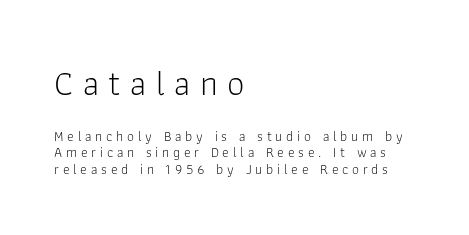
The image shows 35 px light sans-serif type, upright; set left-aligned, line spacing 1.19x, unusually wide letter spacing (+0.27 em), not underlined; the first (top) block is 2.5x larger; low stroke contrast and a medium x-height.
